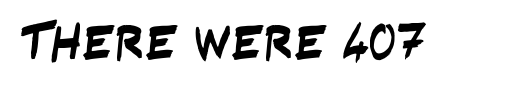
Stroke terminals: plain, sans-serif. Nobody drew a line under any word here. Varying glyph widths throughout — classic text-font behaviour. Glyph-to-glyph distance matches everyday printed text.
